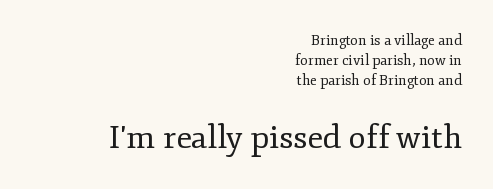
{"serif": "yes", "italic": "no", "bold": "no", "weight": "regular", "width": "normal", "stroke_contrast": "low", "x_height": "small", "monospaced": "no", "underline": "no", "align": "right", "line_spacing": "normal", "line_spacing_ratio": 1.43, "letter_spacing": "normal", "letter_spacing_em": 0.0, "larger_block": "second", "size_ratio": 2.29, "glyph_px": 32}
